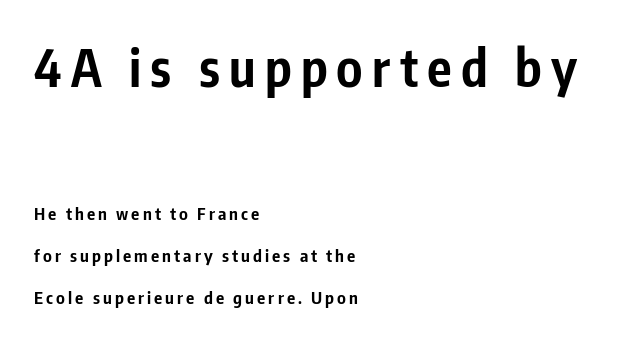
The image shows 51 px bold, condensed sans-serif type, upright; set left-aligned, loose line spacing (2.49x), not underlined; the first (top) block is 3.0x larger; low stroke contrast and a medium x-height.
